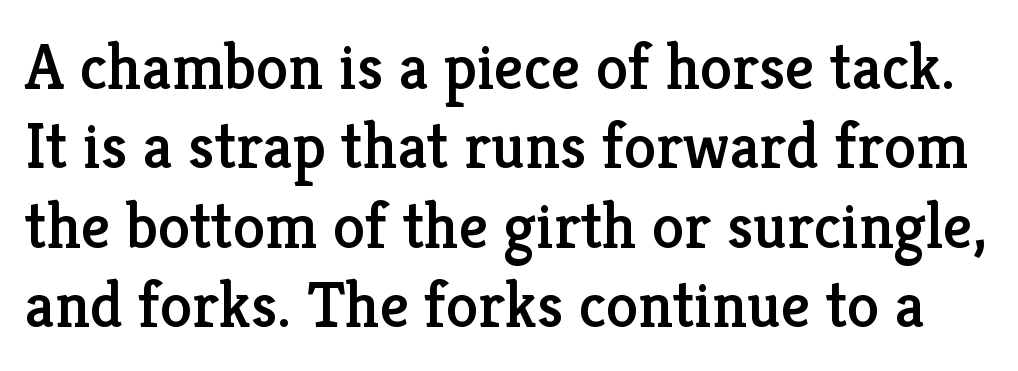
The image shows 65 px serif type, upright; set line spacing 1.22x, normal letter spacing, not underlined; low stroke contrast and a medium x-height.
